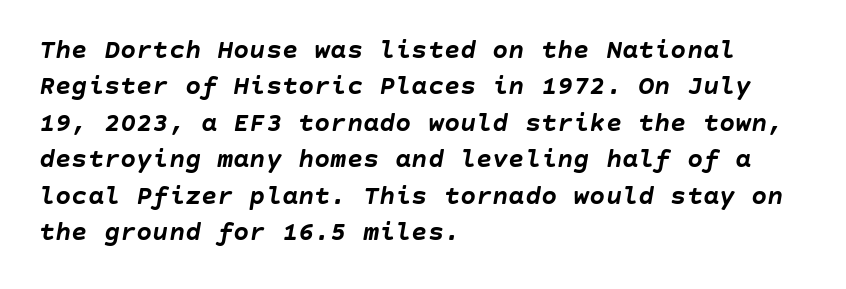
Q: Is the text bold? A: Yes.
Q: Is the text italic (slanted)? A: Yes, it leans right by about 10 degrees.
Q: Is the text underlined? A: No.
Q: How is the paragraph aligned? A: Left-aligned.
Q: Is the spacing between letters normal or unusually wide? A: Normal.
Q: Is the spacing between lines tight, normal or loose? A: Normal.
